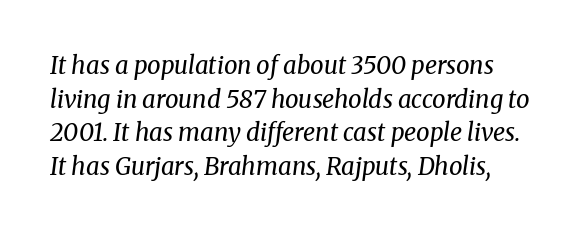
Q: Is the text bold? A: No.
Q: Is the text italic (slanted)? A: Yes, it leans right by about 8 degrees.
Q: Is the text underlined? A: No.
Q: Is the spacing between letters normal or unusually wide? A: Normal.
Q: Is the spacing between lines tight, normal or loose? A: Normal.
